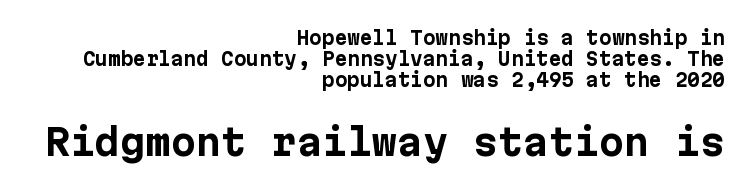
Q: Is the text bold? A: Yes.
Q: Is the text italic (slanted)? A: No, it is upright.
Q: Is the typeface a serif or a sans-serif typeface? A: Sans-serif.
Q: Is the text underlined? A: No.
Q: How is the paragraph aligned? A: Right-aligned.
Q: Is the spacing between letters normal or unusually wide? A: Normal.
Q: Which block of text is set in a larger size, the first (top) or the second (bottom)? A: The second (bottom) one.
Q: Width (condensed, normal, or wide)? A: Normal.
Q: Stroke contrast? A: Low.
Q: x-height? A: Medium.
